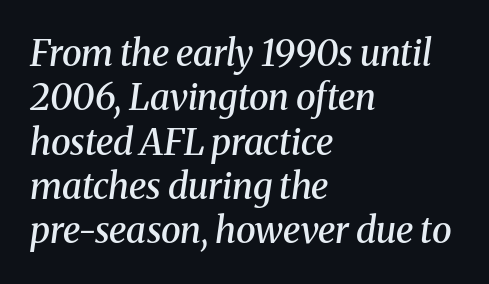
The image shows 36 px semibold serif type, italic (leaning right); set left-aligned, line spacing 1.23x, normal letter spacing, not underlined; medium stroke contrast and a medium x-height.
